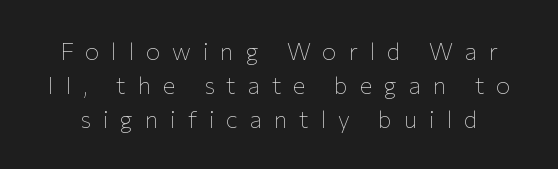
The image shows 24 px text type, upright; set normal line spacing (1.42x), unusually wide letter spacing (+0.49 em), not underlined.
